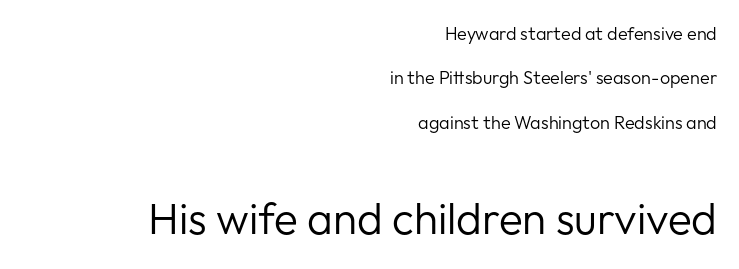
Q: Is the text bold? A: No.
Q: Is the text italic (slanted)? A: No, it is upright.
Q: Is the typeface a serif or a sans-serif typeface? A: Sans-serif.
Q: Is the text underlined? A: No.
Q: How is the paragraph aligned? A: Right-aligned.
Q: Is the spacing between letters normal or unusually wide? A: Normal.
Q: Is the spacing between lines tight, normal or loose? A: Loose.
Q: Which block of text is set in a larger size, the first (top) or the second (bottom)? A: The second (bottom) one.
Q: Width (condensed, normal, or wide)? A: Normal.
Q: Stroke contrast? A: Low.
Q: x-height? A: Medium.
Q: Monospaced? A: No.
